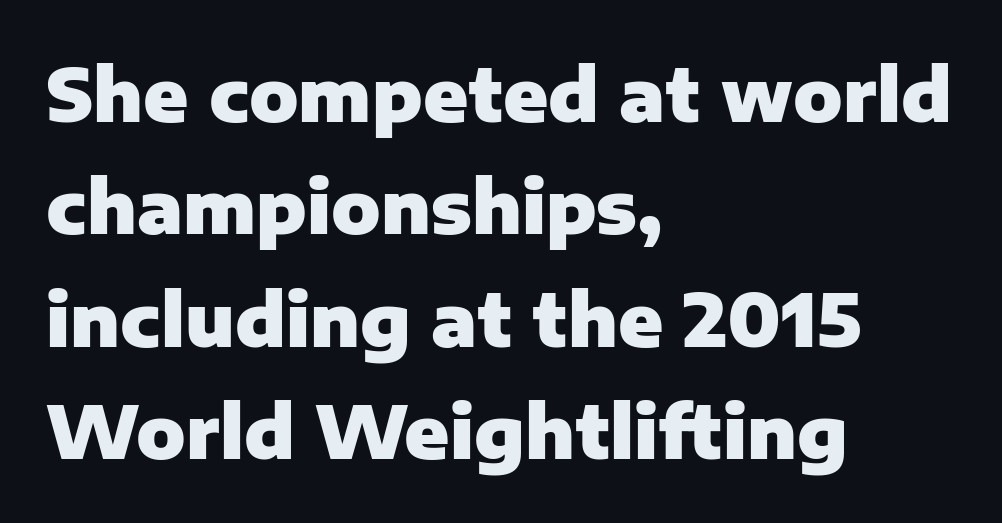
Q: Is the text bold? A: Yes.
Q: Is the text italic (slanted)? A: No, it is upright.
Q: Is the typeface a serif or a sans-serif typeface? A: Sans-serif.
Q: Is the text underlined? A: No.
Q: How is the paragraph aligned? A: Left-aligned.
Q: Is the spacing between letters normal or unusually wide? A: Normal.
Q: Is the spacing between lines tight, normal or loose? A: Normal.
Q: Width (condensed, normal, or wide)? A: Normal.
Q: Stroke contrast? A: Low.
Q: x-height? A: Medium.
Q: Monospaced? A: No.
